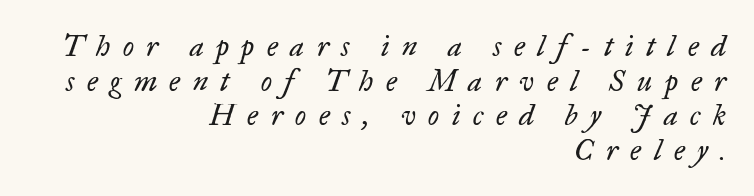
The image shows 29 px regular-weight serif type, italic (leaning right); set right-aligned, line spacing 1.19x, unusually wide letter spacing (+0.43 em), not underlined; low stroke contrast and a small x-height.
